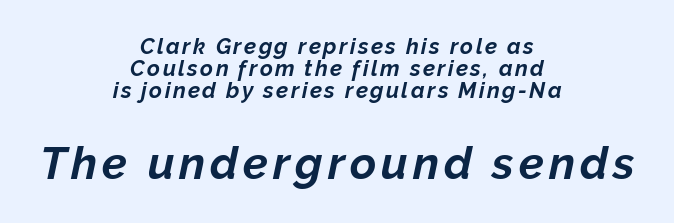
Q: Is the text bold? A: Yes.
Q: Is the text italic (slanted)? A: Yes, it leans right by about 12 degrees.
Q: Is the text underlined? A: No.
Q: How is the paragraph aligned? A: Centered.
Q: Is the spacing between lines tight, normal or loose? A: Tight.
Q: Which block of text is set in a larger size, the first (top) or the second (bottom)? A: The second (bottom) one.
Q: Width (condensed, normal, or wide)? A: Normal.
Q: Stroke contrast? A: Low.
Q: x-height? A: Medium.
Q: Monospaced? A: No.
